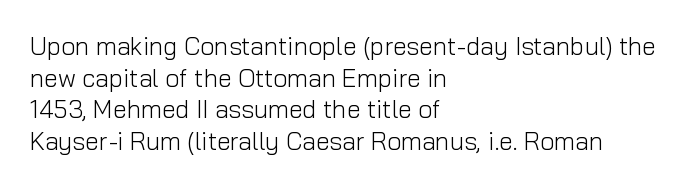
{"italic": "no", "bold": "no", "underline": "no", "align": "left", "line_spacing": "normal", "line_spacing_ratio": 1.27, "letter_spacing": "normal", "letter_spacing_em": 0.0, "glyph_px": 25}
